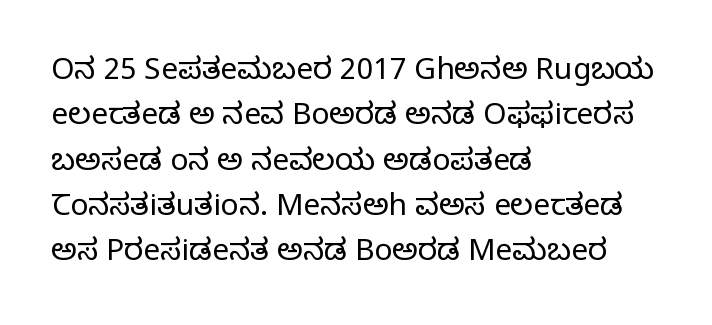
The image shows 30 px regular-weight serif type, upright; set left-aligned, normal line spacing (1.51x), normal letter spacing, not underlined; low stroke contrast and a large x-height.
